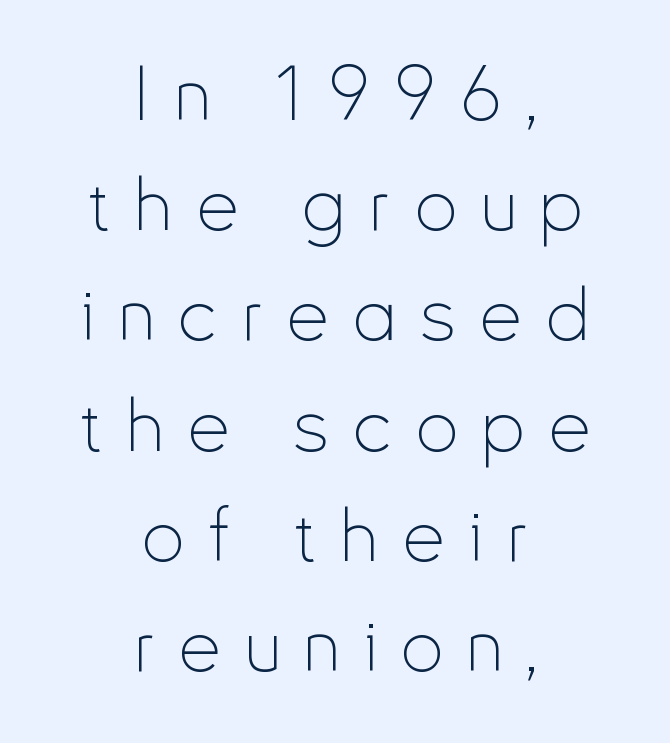
This rendering widens character spacing well past its baseline value. The whitespace from short lines is split evenly between both sides. The space between consecutive lines is moderate. Designer's note — italics off, roman on.
